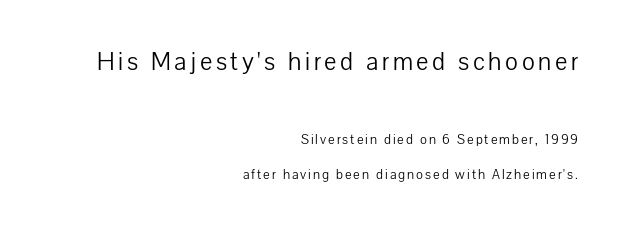
Think standard paragraph weight, or any step lighter than that. Descenders hang freely into open space. A great deal of white space separates one row of letters from the next. Here the first block reads like a headline and the second like body copy. All the whitespace from short lines collects on the left. Every stem runs plumb, perpendicular to the baseline.
